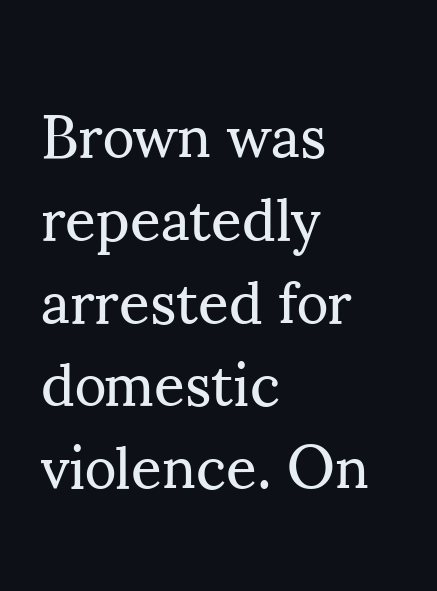
Character widths vary here, with narrow letters taking less room than wide ones. A typesetter would call this zero additional tracking. Check under the words: just untouched page. These lines were composed using upright roman letters.
